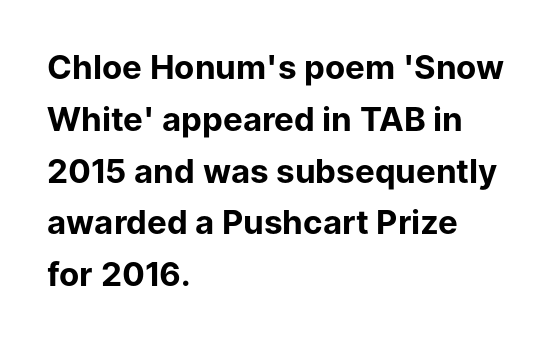
Q: Is the text bold? A: Yes.
Q: Is the text italic (slanted)? A: No, it is upright.
Q: Is the typeface a serif or a sans-serif typeface? A: Sans-serif.
Q: Is the text underlined? A: No.
Q: How is the paragraph aligned? A: Left-aligned.
Q: Is the spacing between letters normal or unusually wide? A: Normal.
Q: Is the spacing between lines tight, normal or loose? A: Normal.
Q: Width (condensed, normal, or wide)? A: Normal.
Q: Stroke contrast? A: Low.
Q: x-height? A: Medium.
Q: Monospaced? A: No.
